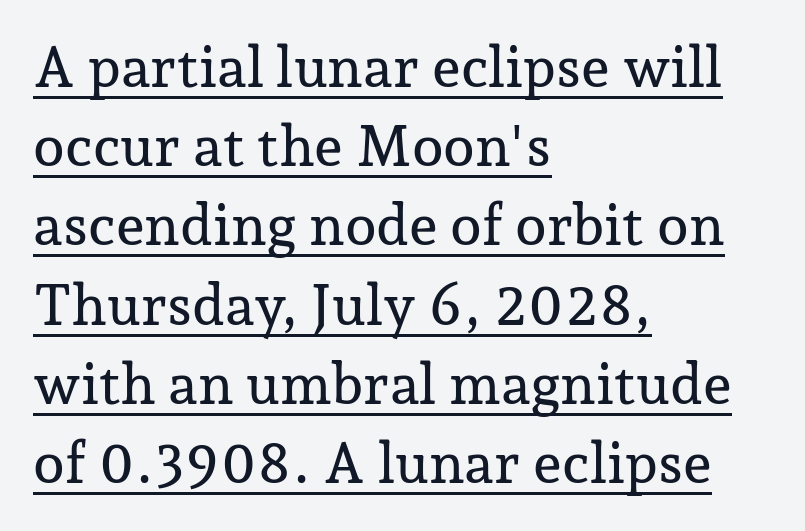
The rendering uses a moderate line-height, typical for paragraphs. In terms of letterspacing, this is plain default setting. Honestly, the underline is the first thing you notice here. Is this a sans? No — the strokes have serifs.
